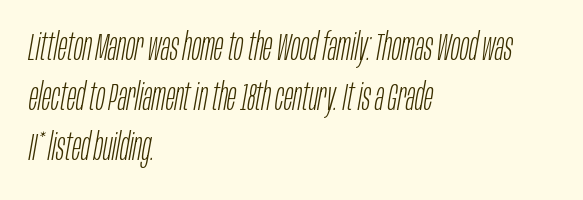
{"italic": "yes", "lean": "right", "slant_degrees": 10, "bold": "no", "weight": "light", "width": "condensed", "stroke_contrast": "low", "x_height": "large", "monospaced": "no", "underline": "no", "align": "left", "line_spacing": "normal", "line_spacing_ratio": 1.32, "letter_spacing": "normal", "letter_spacing_em": 0.0, "glyph_px": 38}
